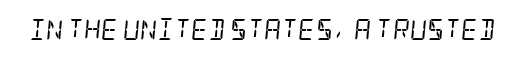
{"italic": "yes", "lean": "right", "slant_degrees": 5, "bold": "no", "underline": "no", "letter_spacing": "normal", "letter_spacing_em": 0.0, "glyph_px": 21}
